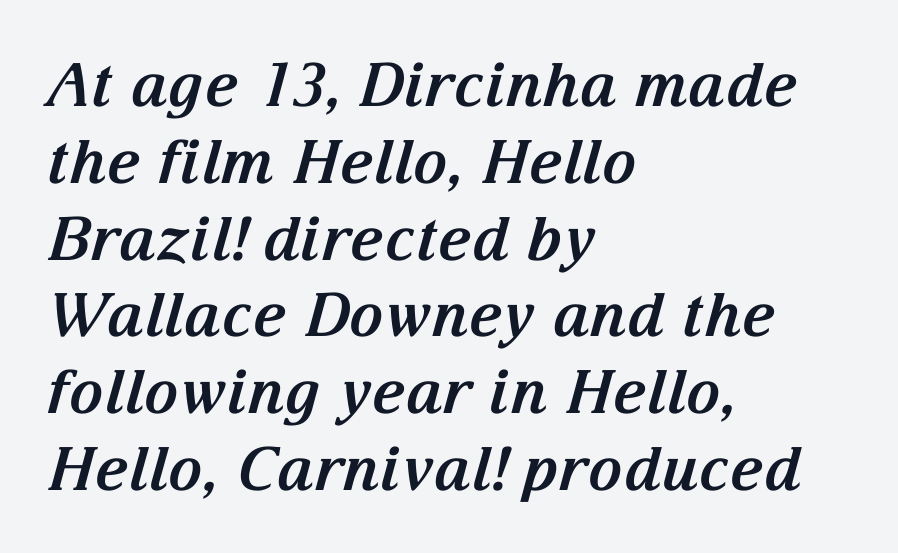
The image shows 60 px bold serif type, italic (leaning right); set left-aligned, normal line spacing (1.28x), normal letter spacing, not underlined; medium stroke contrast and a medium x-height.
